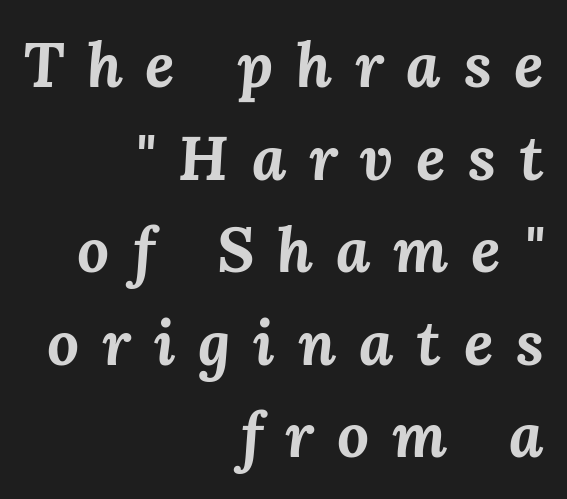
Q: Is the text bold? A: Yes.
Q: Is the text italic (slanted)? A: Yes, it leans right by about 3 degrees.
Q: Is the text underlined? A: No.
Q: How is the paragraph aligned? A: Right-aligned.
Q: Is the spacing between letters normal or unusually wide? A: Unusually wide.
Q: Is the spacing between lines tight, normal or loose? A: Normal.
Q: Width (condensed, normal, or wide)? A: Normal.
Q: Stroke contrast? A: Medium.
Q: x-height? A: Medium.
Q: Monospaced? A: No.
